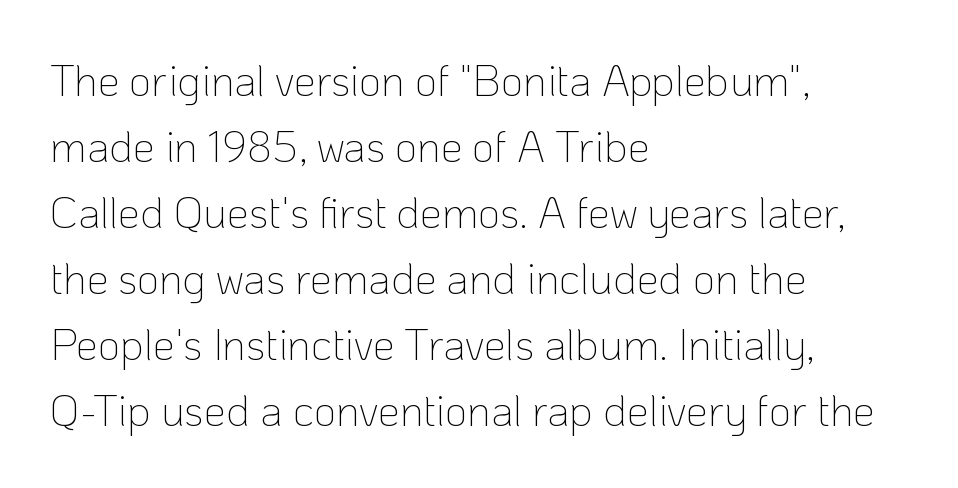
The image shows 44 px thin sans-serif type, upright; set left-aligned, normal line spacing (1.5x), normal letter spacing, not underlined; low stroke contrast and a medium x-height.
